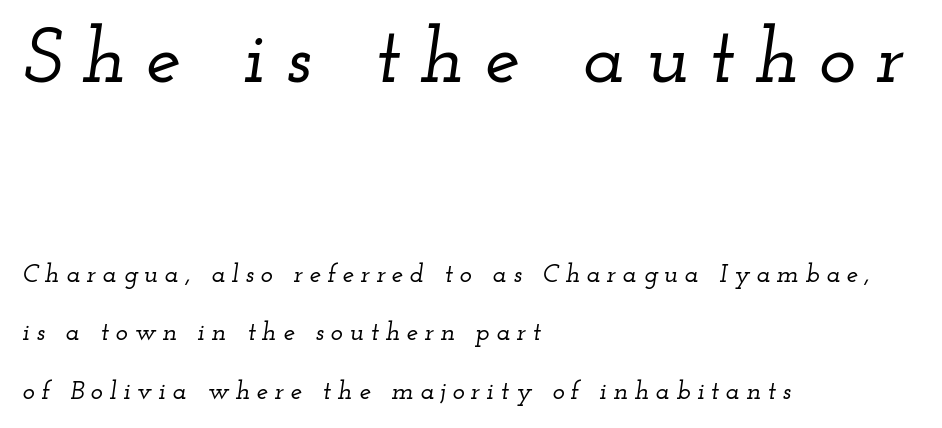
The image shows 79 px wide serif type, italic (leaning right); set left-aligned, loose line spacing (2.24x), unusually wide letter spacing (+0.25 em), not underlined; the first (top) block is 3.04x larger; low stroke contrast and a small x-height.
